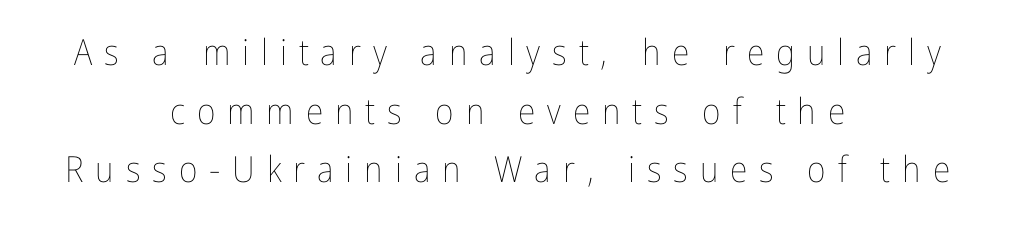
The space directly below the letters is spotless. No chunkiness to these letters — they're not bold. Varying glyph widths throughout — classic text-font behaviour. The setting favours the middle, as headings and verse often do. The line texture is sparse and dotted thanks to wide tracking.
